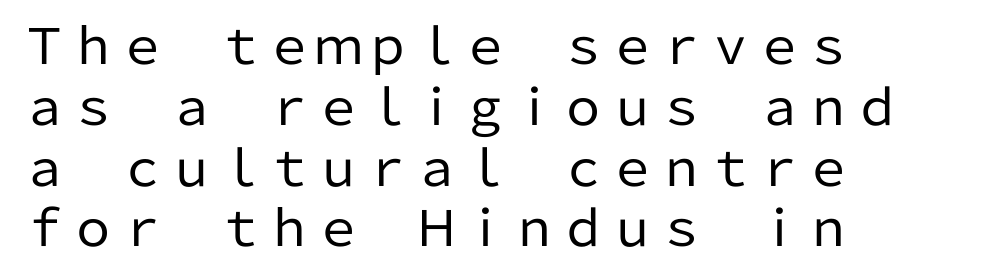
{"serif": "no", "italic": "no", "bold": "no", "weight": "regular", "width": "normal", "stroke_contrast": "low", "x_height": "medium", "monospaced": "no", "underline": "no", "align": "left", "line_spacing_ratio": 1.24, "letter_spacing": "normal", "letter_spacing_em": 0.0, "glyph_px": 49}
